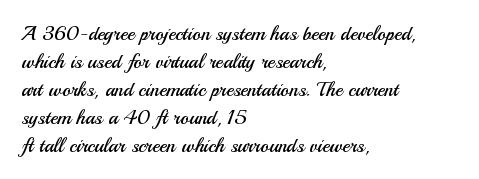
Compared with a centered layout, this one pins lines to the left instead. Evenly set lines give the paragraph a standard silhouette. Heft: none added — not bold. The baseline area is clear.
